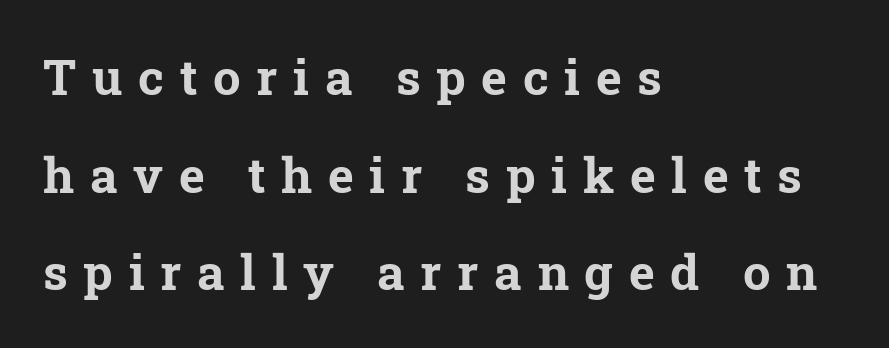
{"serif": "yes", "bold": "yes", "weight": "bold", "width": "normal", "stroke_contrast": "low", "x_height": "medium", "monospaced": "no", "underline": "no", "align": "left", "line_spacing": "loose", "line_spacing_ratio": 1.99, "letter_spacing": "wide", "letter_spacing_em": 0.32, "glyph_px": 49}
